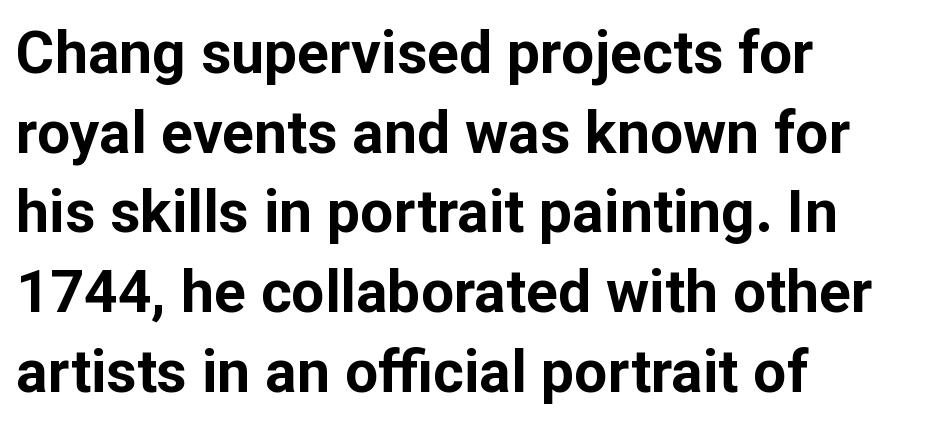
These lines stack with their left ends in a neat column. Do the letters lean? They stand straight. Each letter's strokes conclude bluntly, with no projecting serifs. The passage shown is typed in a proportional face where columns would drift. Typesetter's note: full bold, strokes at maximum text heaviness.
